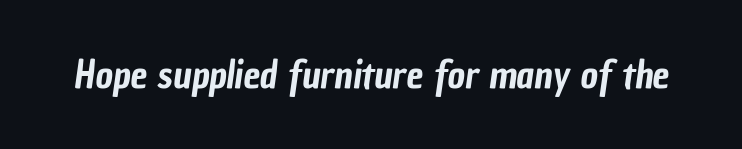
The image shows 38 px condensed sans-serif type; set normal letter spacing, not underlined; low stroke contrast and a medium x-height.
